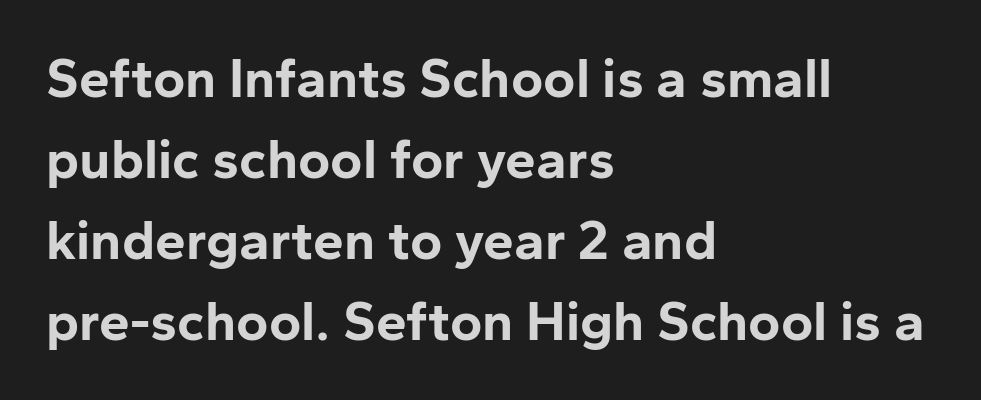
The image shows 55 px bold sans-serif type, upright; set left-aligned, normal line spacing (1.47x), normal letter spacing, not underlined; low stroke contrast and a medium x-height.
